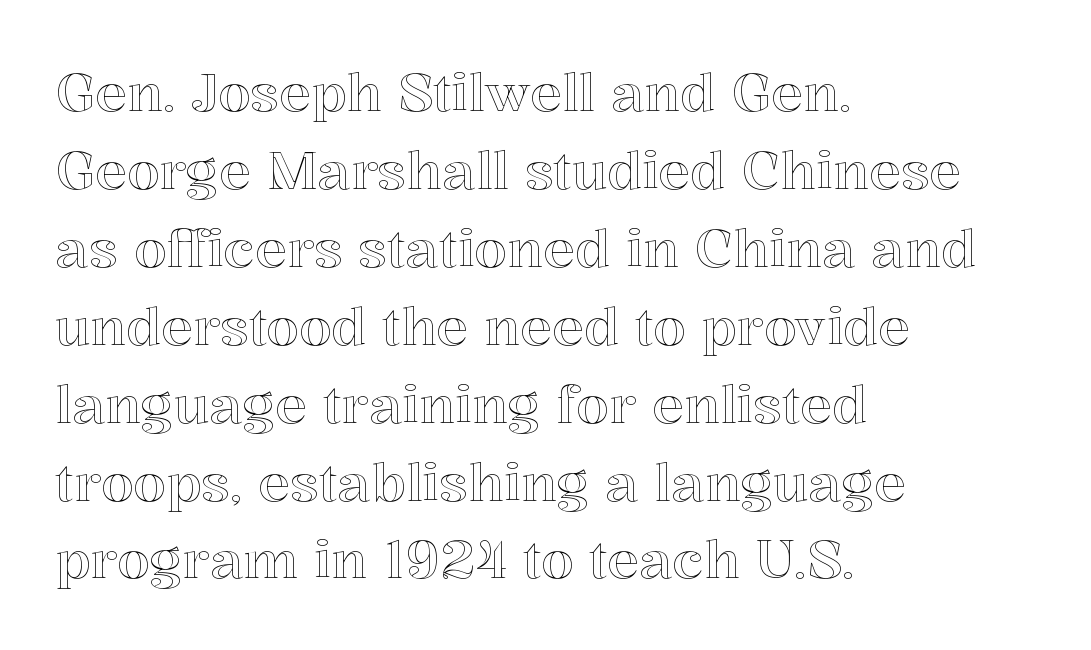
The image shows 53 px text type, upright; set left-aligned, normal line spacing (1.47x), normal letter spacing, not underlined; a medium x-height.
